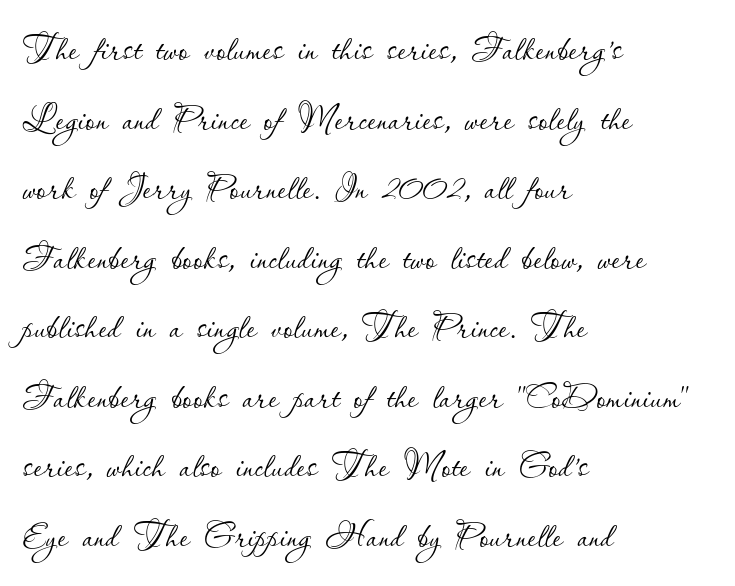
{"bold": "no", "weight": "thin", "width": "normal", "stroke_contrast": "low", "x_height": "small", "monospaced": "no", "underline": "no", "align": "left", "line_spacing": "normal", "line_spacing_ratio": 1.48, "letter_spacing": "normal", "letter_spacing_em": 0.0, "glyph_px": 47}
